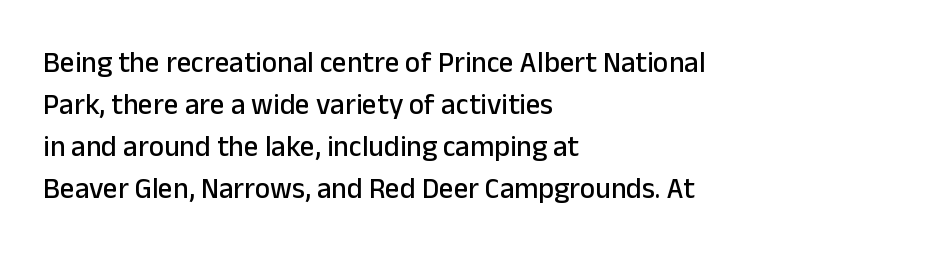
{"serif": "no", "italic": "no", "width": "normal", "stroke_contrast": "low", "x_height": "medium", "monospaced": "no", "underline": "no", "align": "left", "line_spacing": "normal", "line_spacing_ratio": 1.45, "letter_spacing": "normal", "letter_spacing_em": 0.0, "glyph_px": 29}
